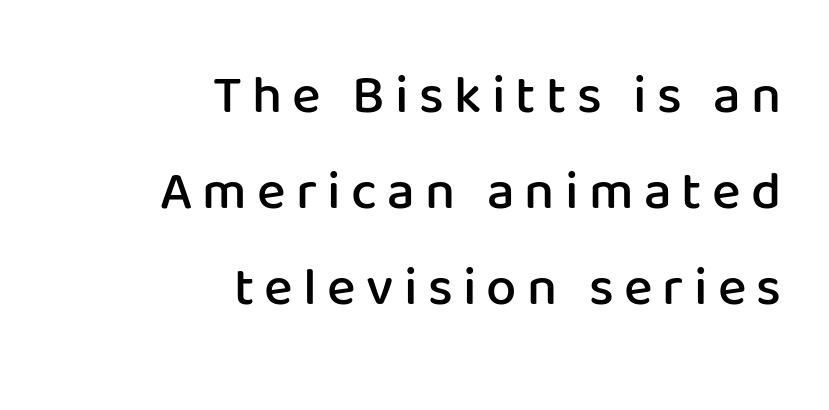
Q: Is the text bold? A: Semi-bold.
Q: Is the text italic (slanted)? A: No, it is upright.
Q: Is the typeface a serif or a sans-serif typeface? A: Sans-serif.
Q: Is the text underlined? A: No.
Q: How is the paragraph aligned? A: Right-aligned.
Q: Width (condensed, normal, or wide)? A: Normal.
Q: Stroke contrast? A: Low.
Q: x-height? A: Medium.
Q: Monospaced? A: No.
